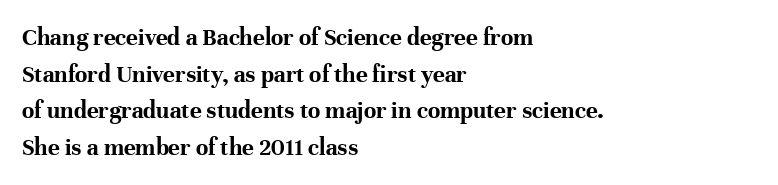
Compared with an ordinary text face, these strokes are far heavier — a full bold. Tall strokes in this sample are plumb rather than angled. Reading down the block, your eye returns to a fixed left position each line. The space directly below the letters is spotless. Leading matches the norm, producing a regular column. The type is set solid horizontally, with unmodified tracking.
